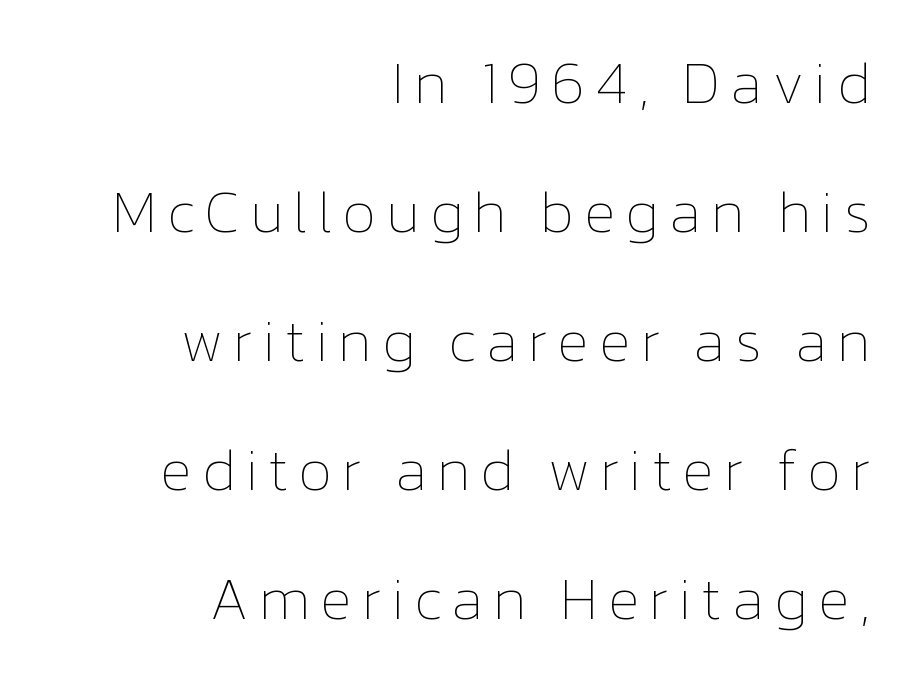
Type without underlining. Notice the wide empty band between every row — that's loose leading. The weight tops out at a normal text grade. The specimen reads as upright at a glance. Every row of glyphs terminates at an identical x-position on the right.
